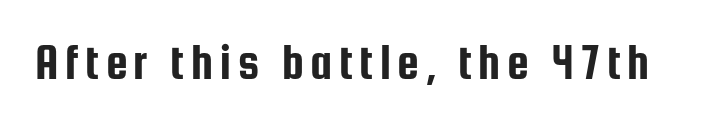
{"serif": "no", "italic": "no", "width": "condensed", "stroke_contrast": "low", "x_height": "medium", "monospaced": "no", "underline": "no", "glyph_px": 49}
